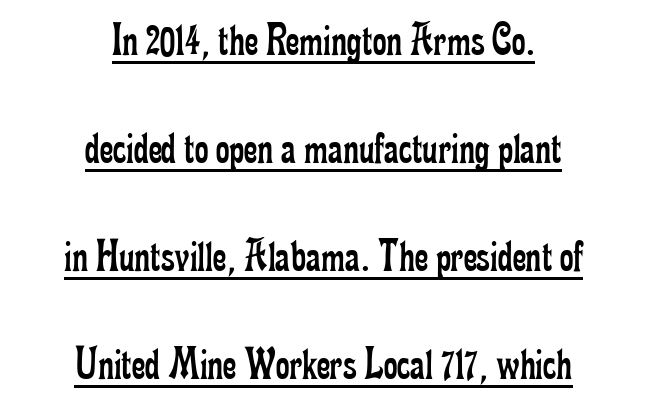
{"serif": "yes", "italic": "no", "bold": "no", "weight": "regular", "width": "condensed", "stroke_contrast": "low", "x_height": "small", "monospaced": "no", "underline": "yes", "align": "center", "line_spacing": "loose", "line_spacing_ratio": 2.3, "letter_spacing": "normal", "letter_spacing_em": 0.0, "glyph_px": 47}
